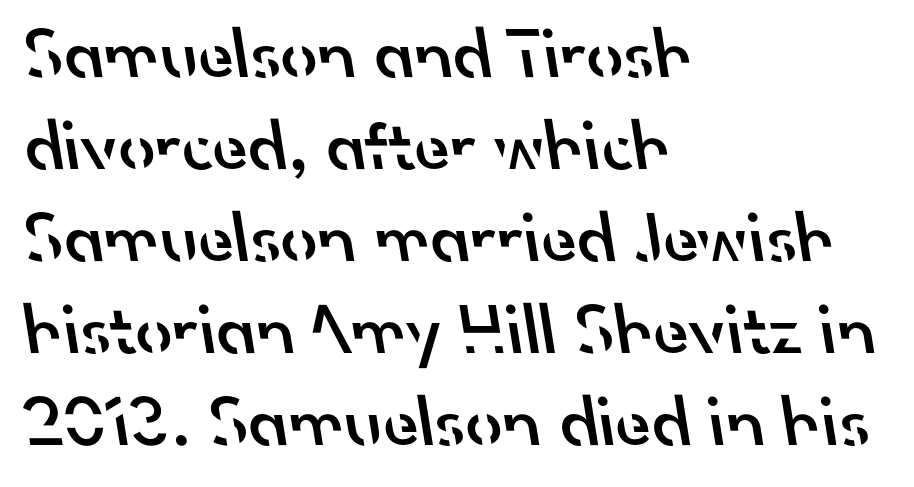
The rendering uses a semibold face; strokes are thickened but not to full bold. Glyph-to-glyph distance matches everyday printed text. This rendering employs a face without finishing strokes, i.e., a sans-serif. A student would call this left alignment; a typographer would say flush left, rag right.
